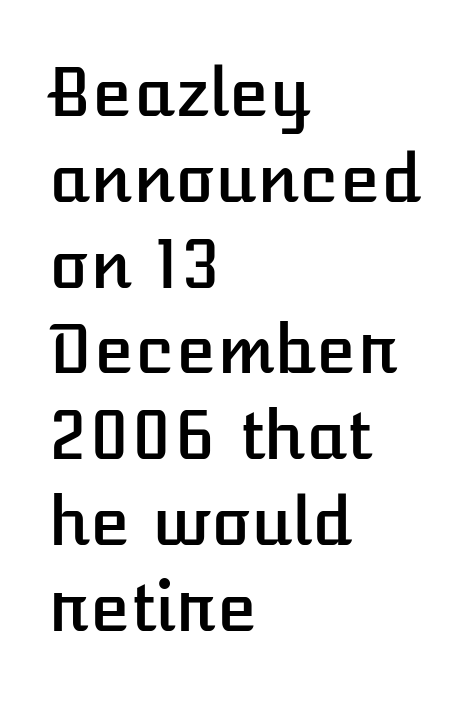
Each line starts at the same left margin while the right side varies. Here the designer chose a conventional face with non-uniform glyph widths. The glyphs are unaccompanied by any horizontal stroke below them. These lines keep a tight, regular rhythm from letter to letter.
